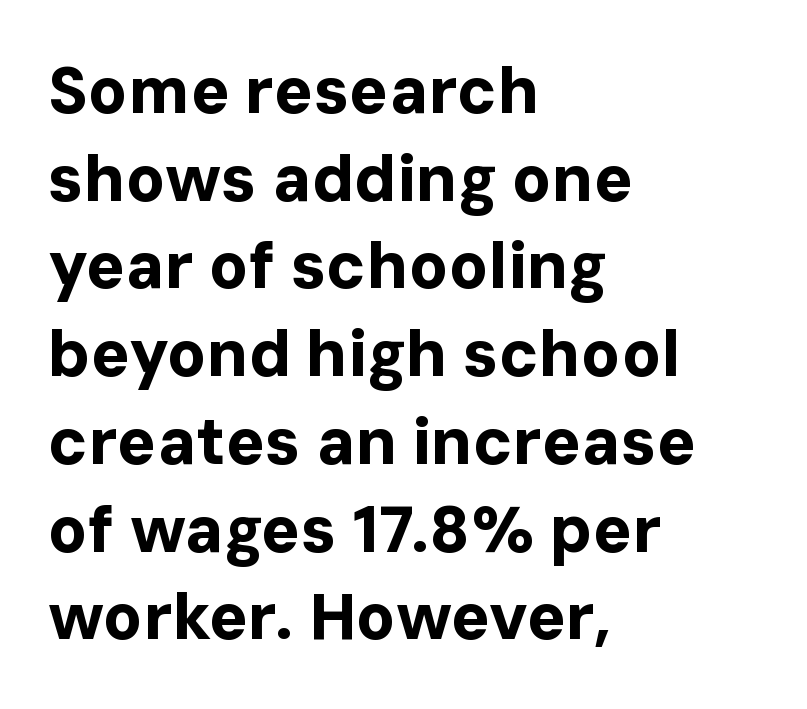
The image shows 65 px bold sans-serif type, upright; set left-aligned, normal line spacing (1.35x), normal letter spacing, not underlined; low stroke contrast and a medium x-height.
